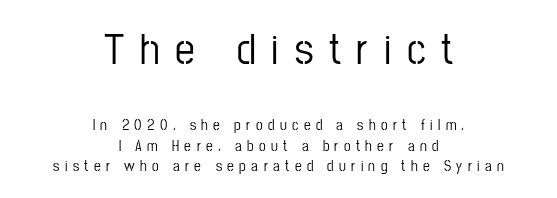
{"serif": "no", "italic": "no", "width": "condensed", "stroke_contrast": "low", "x_height": "medium", "monospaced": "no", "underline": "no", "align": "center", "line_spacing": "normal", "line_spacing_ratio": 1.38, "letter_spacing": "wide", "letter_spacing_em": 0.36, "larger_block": "first", "size_ratio": 2.93, "glyph_px": 44}
